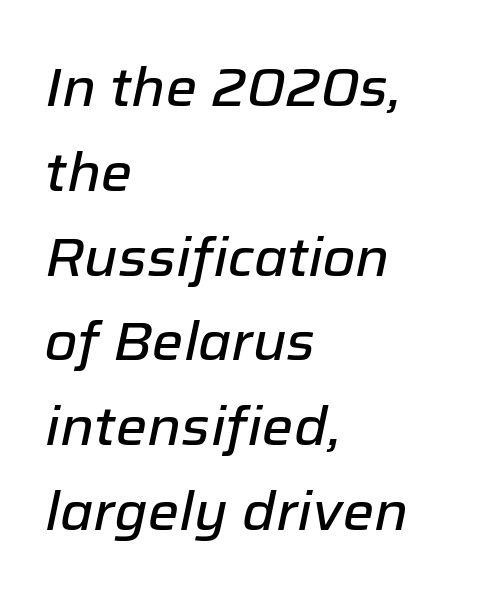
The image shows 53 px text type, italic (leaning right); set left-aligned, normal line spacing (1.6x), normal letter spacing, not underlined; low stroke contrast and a medium x-height.
